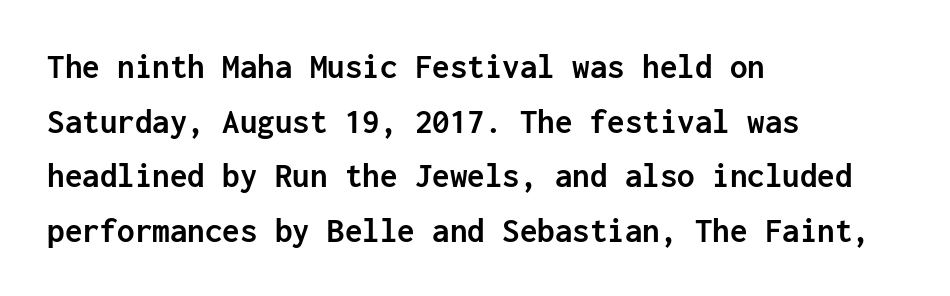
Q: Is the text bold? A: Yes.
Q: Is the text italic (slanted)? A: No, it is upright.
Q: Is the typeface a serif or a sans-serif typeface? A: Sans-serif.
Q: Is the text underlined? A: No.
Q: How is the paragraph aligned? A: Left-aligned.
Q: Is the spacing between letters normal or unusually wide? A: Normal.
Q: Is the spacing between lines tight, normal or loose? A: Normal.
Q: Width (condensed, normal, or wide)? A: Normal.
Q: Stroke contrast? A: Low.
Q: x-height? A: Medium.
Q: Monospaced? A: Yes.
